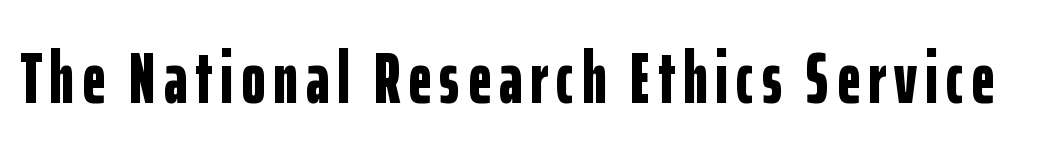
Q: Is the text bold? A: Yes.
Q: Is the text italic (slanted)? A: No, it is upright.
Q: Is the typeface a serif or a sans-serif typeface? A: Sans-serif.
Q: Is the text underlined? A: No.
Q: Width (condensed, normal, or wide)? A: Condensed.
Q: Stroke contrast? A: Low.
Q: x-height? A: Medium.
Q: Monospaced? A: No.
